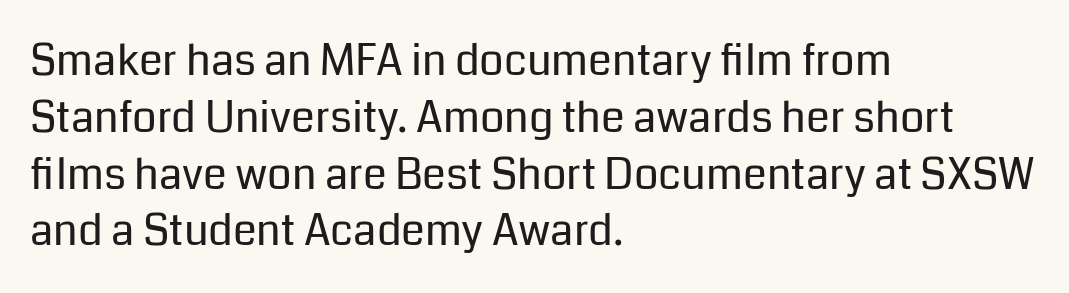
You could not count columns in this text — the font is proportionally spaced. The type sits square on the baseline with zero lean. Decoration check: the copy has no underline. One-word summary of the alignment: left. Does the type have serifs? No, each stem ends abruptly. The font sits on the lighter half of the weight spectrum, regular included.
